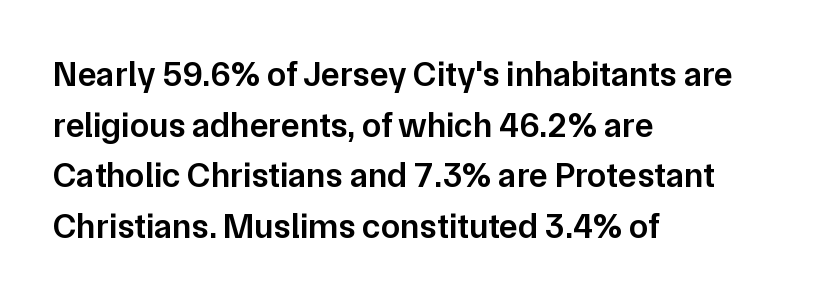
The image shows 35 px semibold sans-serif type, upright; set left-aligned, normal line spacing (1.45x), normal letter spacing, not underlined; low stroke contrast and a medium x-height.
